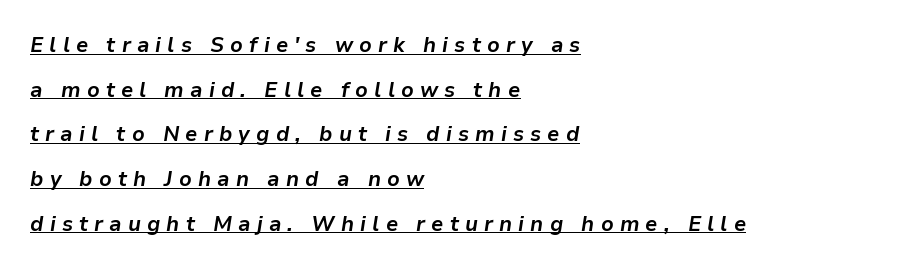
The image shows 21 px bold type, italic (leaning right); set left-aligned, loose line spacing (2.13x), unusually wide letter spacing (+0.29 em), underlined.
